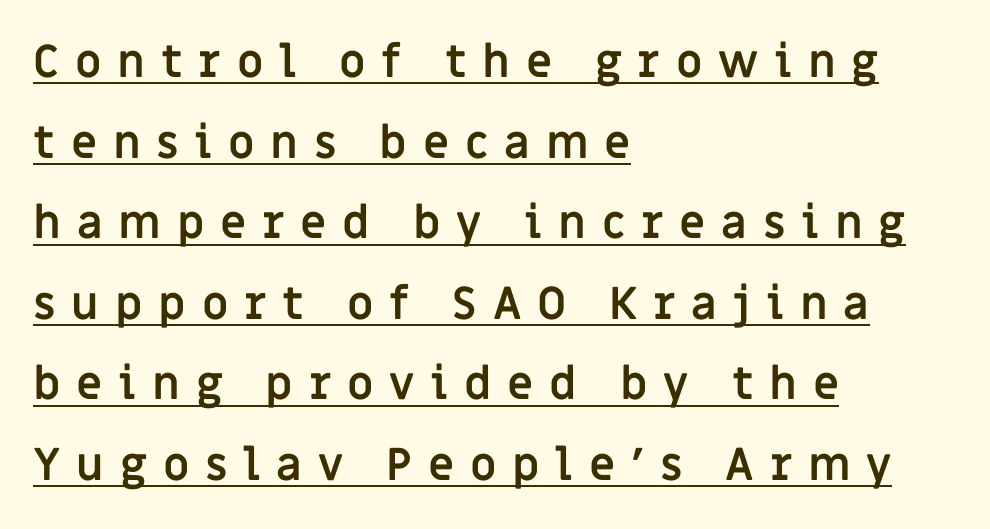
The image shows 45 px semibold sans-serif type, upright; set left-aligned, line spacing 1.79x, unusually wide letter spacing (+0.35 em), underlined; low stroke contrast and a large x-height.
